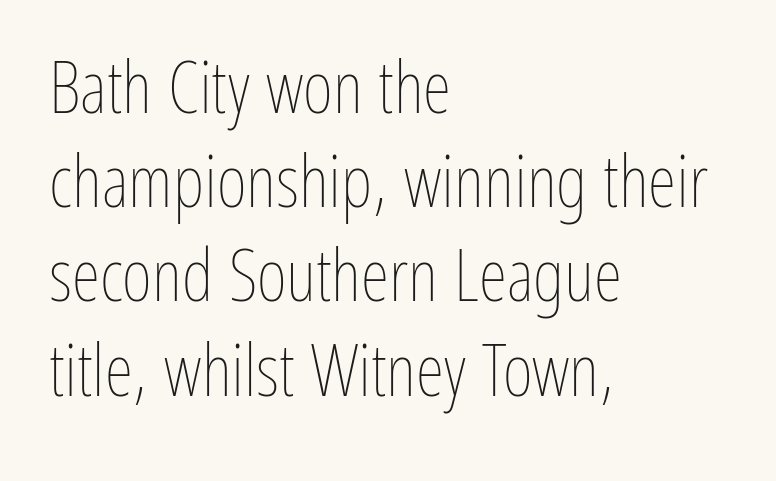
Visually the block forms a straight wall on the left and a jagged coastline on the right. The typeface has the unassuming heft of standard copy or less. A roman cut, with each character standing at attention. What stands out about the letter spacing? Nothing — it is the standard amount. Is there much room between lines? A standard amount, neither cramped nor airy. The string is rendered with underlining switched off.
